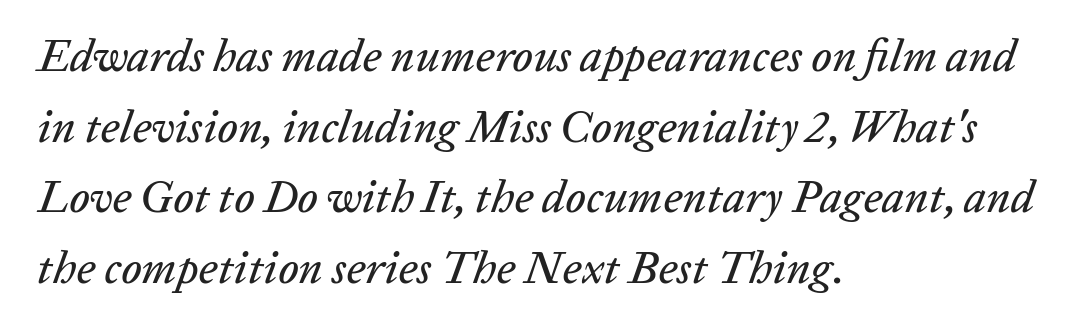
Q: Is the text italic (slanted)? A: Yes, it leans right by about 20 degrees.
Q: Is the text underlined? A: No.
Q: How is the paragraph aligned? A: Left-aligned.
Q: Is the spacing between letters normal or unusually wide? A: Normal.
Q: Is the spacing between lines tight, normal or loose? A: Normal.
Q: Width (condensed, normal, or wide)? A: Normal.
Q: Stroke contrast? A: Low.
Q: x-height? A: Medium.
Q: Monospaced? A: No.
